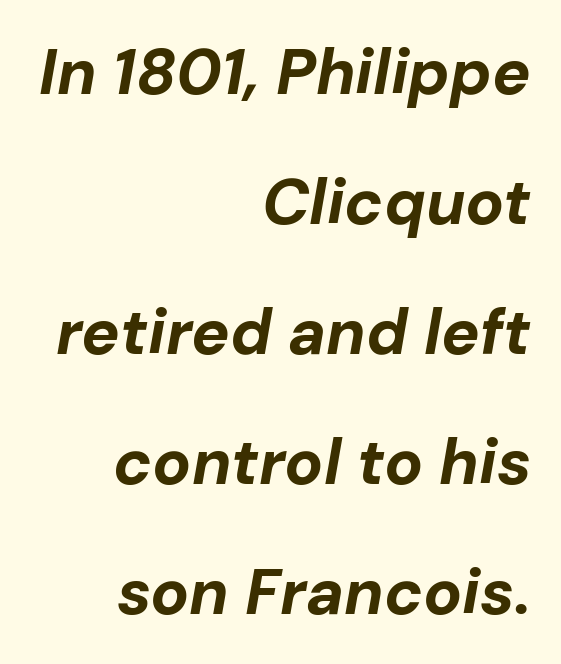
The image shows 64 px bold type, italic (leaning right); set right-aligned, loose line spacing (2.03x), normal letter spacing, not underlined; low stroke contrast and a medium x-height.
